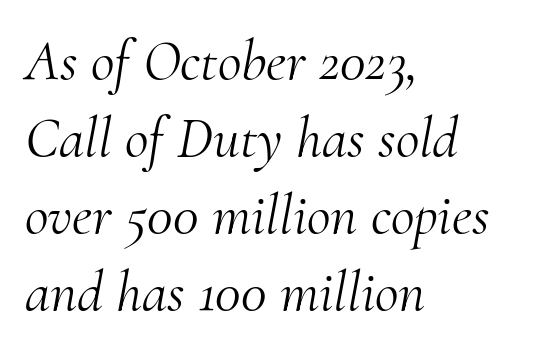
The image shows 58 px light serif type, italic (leaning right); set left-aligned, normal line spacing (1.33x), normal letter spacing, not underlined; medium stroke contrast and a small x-height.
